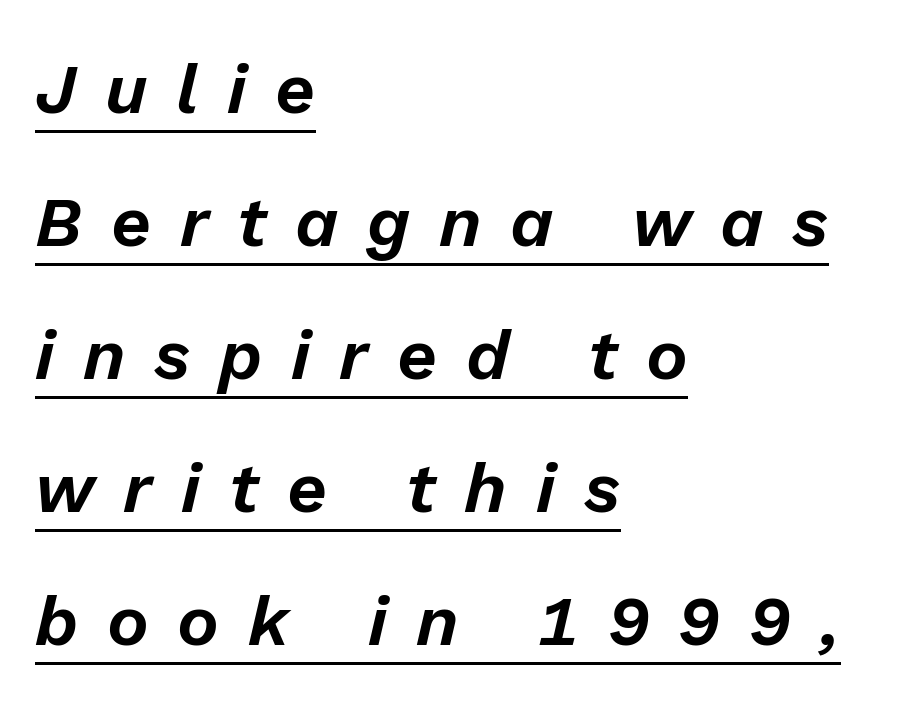
The image shows 70 px text type, italic (leaning right); set left-aligned, loose line spacing (1.9x), unusually wide letter spacing (+0.41 em), underlined; low stroke contrast and a medium x-height.
